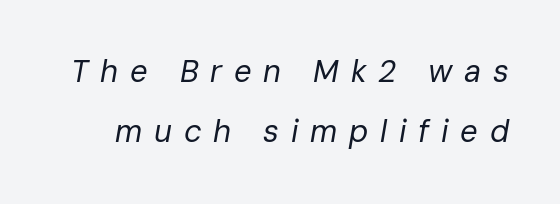
Varying glyph widths throughout — classic text-font behaviour. A light-to-regular cut is what we see here. The specimen omits any rule beneath the text block's lines. You can tell it's italic because the verticals aren't actually vertical. Spacing between characters has been opened up far beyond the box default.
